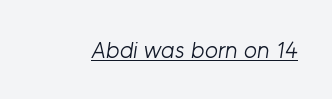
{"bold": "no", "underline": "yes", "letter_spacing": "normal", "letter_spacing_em": 0.0, "glyph_px": 24}
